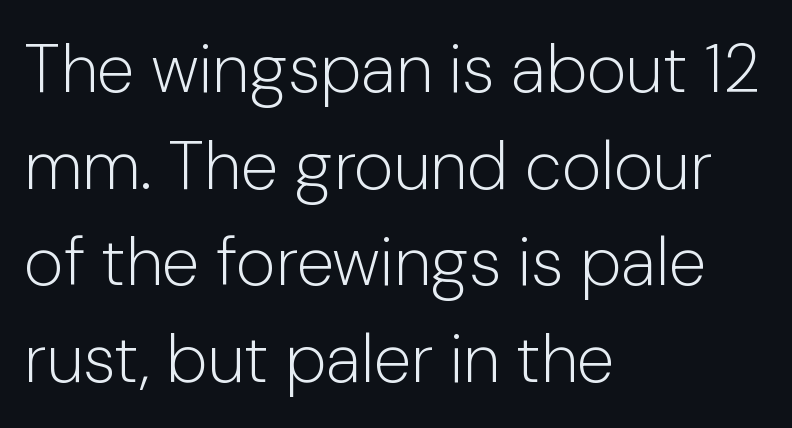
The zone under the glyphs is completely vacant. Do the characters align in a grid? No, the font is proportional. Baseline-to-baseline distance is the conventional proportion of letter height. Heft: none added — not bold.
